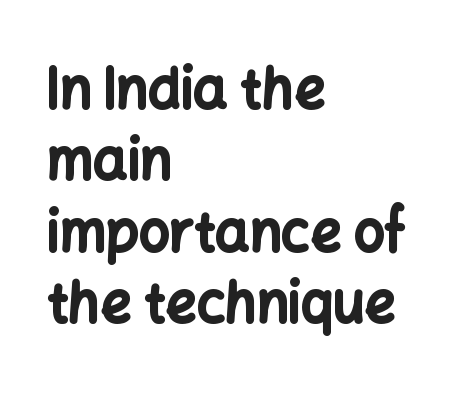
{"serif": "no", "italic": "no", "bold": "yes", "weight": "bold", "width": "normal", "stroke_contrast": "low", "x_height": "medium", "monospaced": "no", "underline": "no", "align": "left", "line_spacing": "normal", "line_spacing_ratio": 1.32, "letter_spacing": "normal", "letter_spacing_em": 0.0, "glyph_px": 54}
